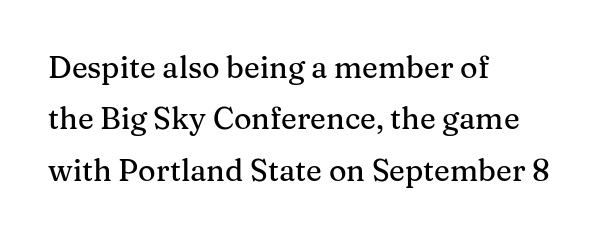
Q: Is the text italic (slanted)? A: No, it is upright.
Q: Is the typeface a serif or a sans-serif typeface? A: Serif.
Q: Is the text underlined? A: No.
Q: How is the paragraph aligned? A: Left-aligned.
Q: Is the spacing between letters normal or unusually wide? A: Normal.
Q: Width (condensed, normal, or wide)? A: Normal.
Q: Stroke contrast? A: Medium.
Q: x-height? A: Medium.
Q: Monospaced? A: No.
